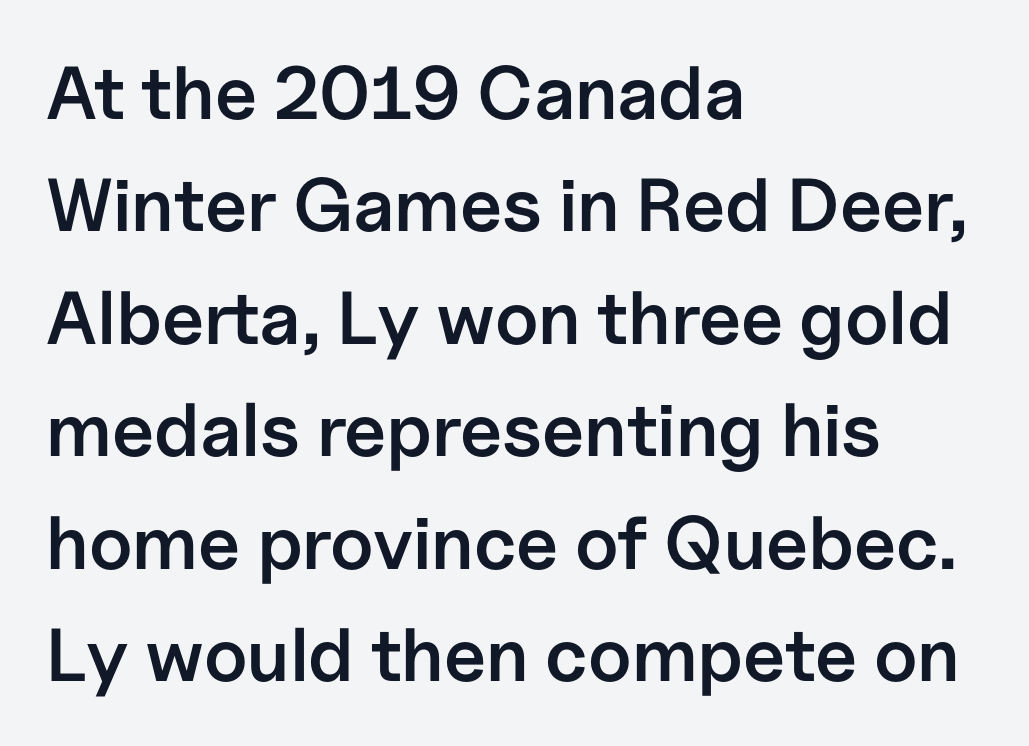
Q: Is the text bold? A: Semi-bold.
Q: Is the text italic (slanted)? A: No, it is upright.
Q: Is the typeface a serif or a sans-serif typeface? A: Sans-serif.
Q: Is the text underlined? A: No.
Q: How is the paragraph aligned? A: Left-aligned.
Q: Is the spacing between letters normal or unusually wide? A: Normal.
Q: Is the spacing between lines tight, normal or loose? A: Normal.
Q: Width (condensed, normal, or wide)? A: Normal.
Q: Stroke contrast? A: Low.
Q: x-height? A: Medium.
Q: Monospaced? A: No.
